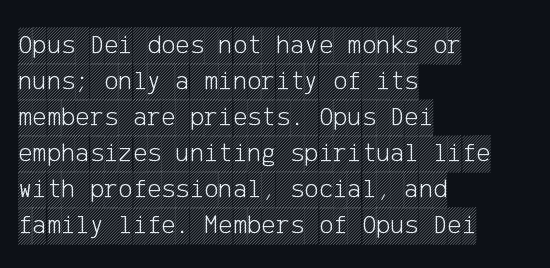
Q: Is the text italic (slanted)? A: No, it is upright.
Q: Is the text underlined? A: No.
Q: How is the paragraph aligned? A: Left-aligned.
Q: Is the spacing between letters normal or unusually wide? A: Normal.
Q: Is the spacing between lines tight, normal or loose? A: Normal.
